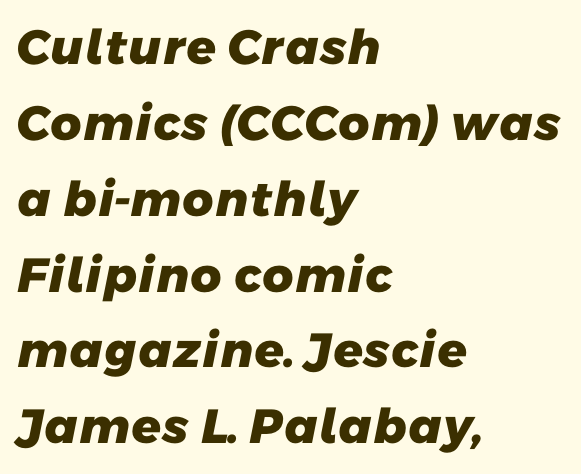
In terms of letterform style, serifs are entirely absent. Anything drawn beneath the words? Only blank space. This rendering uses left alignment, leaving the right contour irregular. Varying glyph widths throughout — classic text-font behaviour. Line spacing here is normal.
